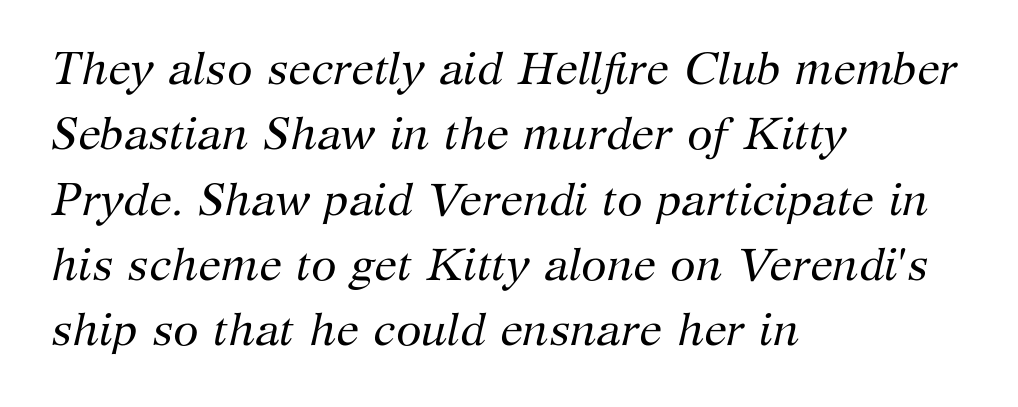
{"serif": "yes", "italic": "yes", "lean": "right", "slant_degrees": 12, "bold": "no", "weight": "regular", "width": "normal", "stroke_contrast": "medium", "x_height": "medium", "monospaced": "no", "underline": "no", "align": "left", "line_spacing": "normal", "line_spacing_ratio": 1.42, "letter_spacing": "normal", "letter_spacing_em": 0.0, "glyph_px": 46}
